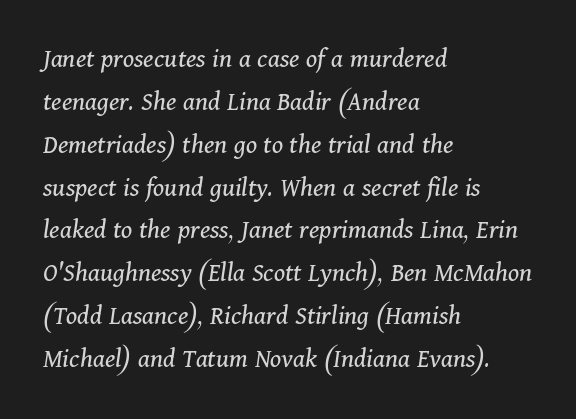
{"serif": "yes", "italic": "yes", "lean": "right", "slant_degrees": 11, "bold": "no", "weight": "regular", "width": "normal", "stroke_contrast": "medium", "x_height": "medium", "monospaced": "no", "underline": "no", "align": "left", "line_spacing": "normal", "line_spacing_ratio": 1.53, "letter_spacing": "normal", "letter_spacing_em": 0.0, "glyph_px": 28}
